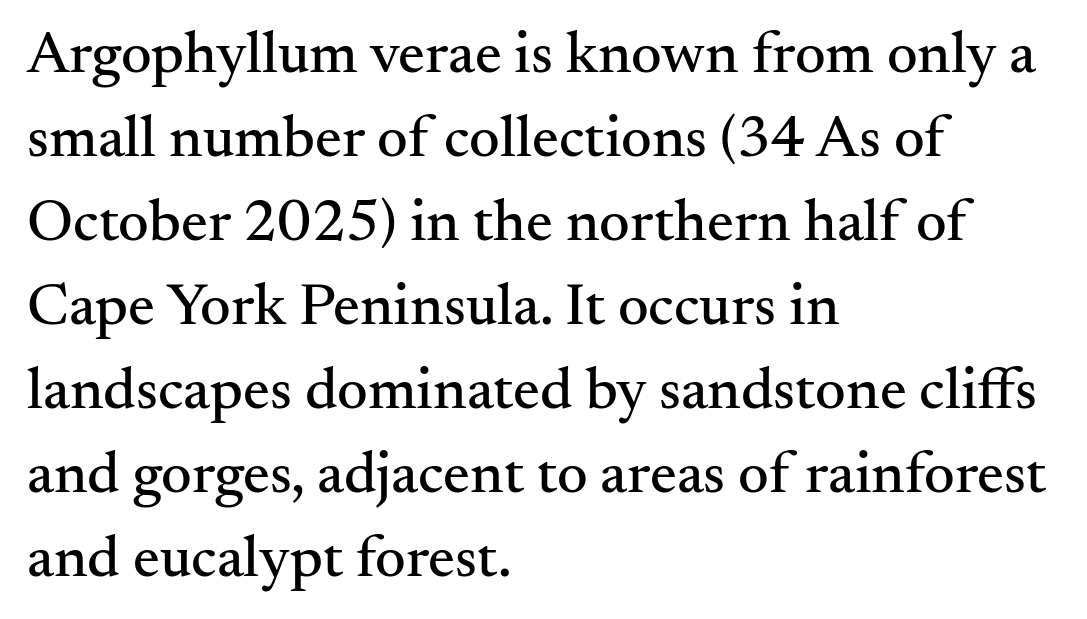
Every row of glyphs begins at an identical x-position on the left. Rule under the text: the space is simply empty. Look at the bottom of the vertical strokes: they flare into serifs here. This sample has the flowing, uneven cadence of proportional lettering.
